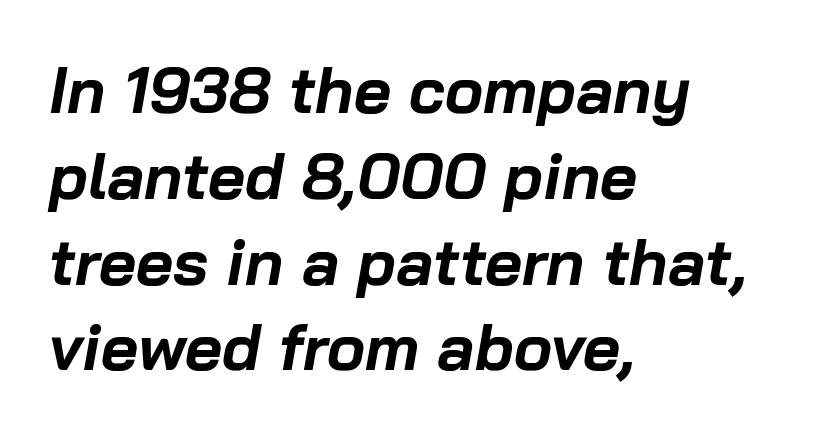
The passage shown is typed in a proportional face where columns would drift. The glyphs have the mass of a bold cut. How are the letters spaced? Ordinarily, with no added tracking. Notice how the stems are inclined rather than vertical — that's the hallmark of italics. Line spacing here is normal.
